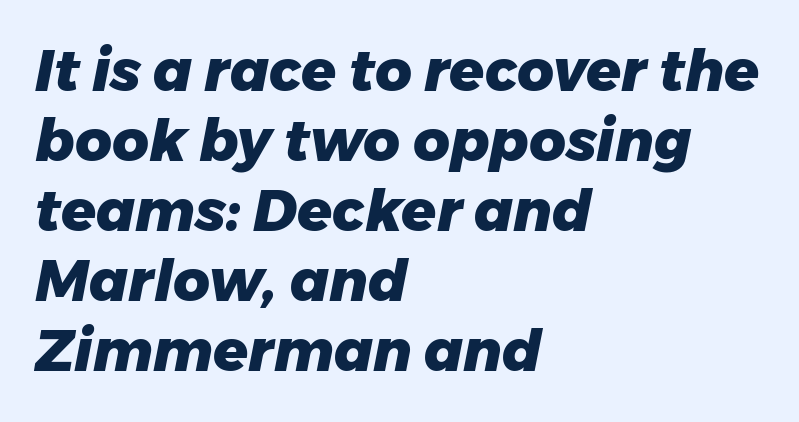
{"italic": "yes", "lean": "right", "slant_degrees": 11, "bold": "yes", "weight": "heavy", "width": "normal", "stroke_contrast": "low", "x_height": "medium", "monospaced": "no", "underline": "no", "align": "left", "line_spacing_ratio": 1.23, "letter_spacing": "normal", "letter_spacing_em": 0.0, "glyph_px": 57}
